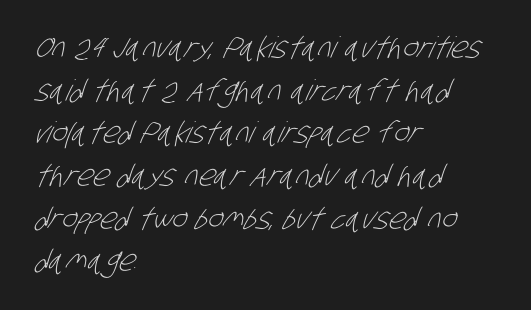
Q: Is the text bold? A: No.
Q: Is the typeface a serif or a sans-serif typeface? A: Sans-serif.
Q: Is the text underlined? A: No.
Q: How is the paragraph aligned? A: Left-aligned.
Q: Is the spacing between letters normal or unusually wide? A: Normal.
Q: Is the spacing between lines tight, normal or loose? A: Normal.
Q: Width (condensed, normal, or wide)? A: Condensed.
Q: Stroke contrast? A: Low.
Q: x-height? A: Large.
Q: Monospaced? A: No.
